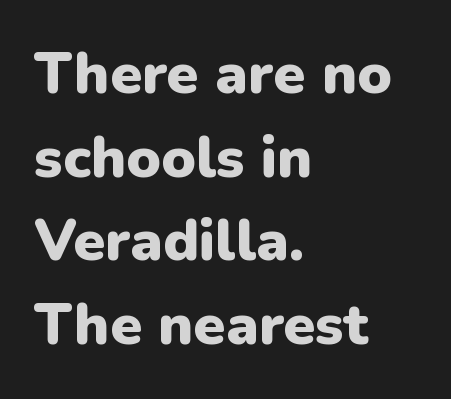
The image shows 58 px heavy sans-serif type, upright; set left-aligned, normal line spacing (1.44x), normal letter spacing, not underlined; low stroke contrast and a medium x-height.
